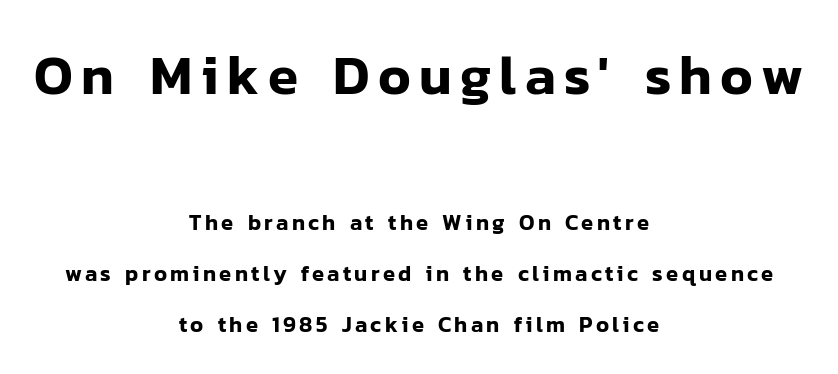
The image shows 55 px sans-serif type, upright; set centered, loose line spacing (2.32x), not underlined; the first (top) block is 2.5x larger; low stroke contrast and a medium x-height.
